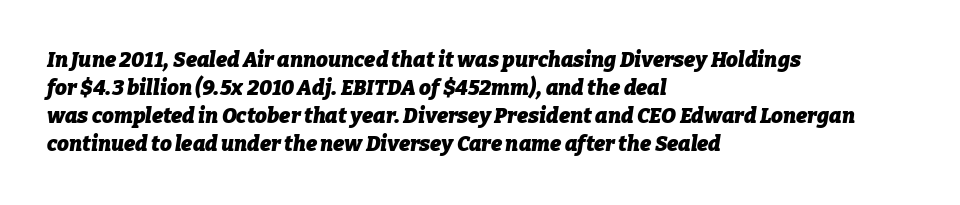
Q: Is the text bold? A: Yes.
Q: Is the text italic (slanted)? A: Yes, it leans right by about 9 degrees.
Q: Is the text underlined? A: No.
Q: How is the paragraph aligned? A: Left-aligned.
Q: Is the spacing between letters normal or unusually wide? A: Normal.
Q: Is the spacing between lines tight, normal or loose? A: Normal.
